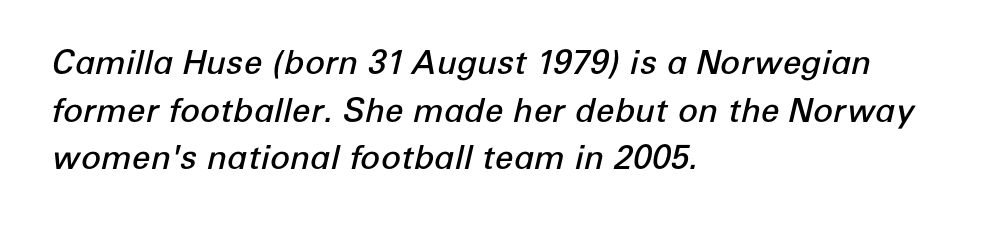
Q: Is the text bold? A: Semi-bold.
Q: Is the text italic (slanted)? A: Yes, it leans right by about 12 degrees.
Q: Is the text underlined? A: No.
Q: How is the paragraph aligned? A: Left-aligned.
Q: Is the spacing between letters normal or unusually wide? A: Normal.
Q: Is the spacing between lines tight, normal or loose? A: Normal.
Q: Width (condensed, normal, or wide)? A: Normal.
Q: Stroke contrast? A: Low.
Q: x-height? A: Medium.
Q: Monospaced? A: No.
